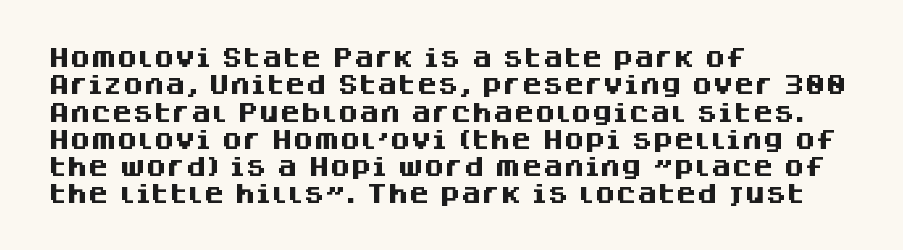
The image shows 21 px bold type, upright; set left-aligned, normal line spacing (1.3x), normal letter spacing, not underlined.
